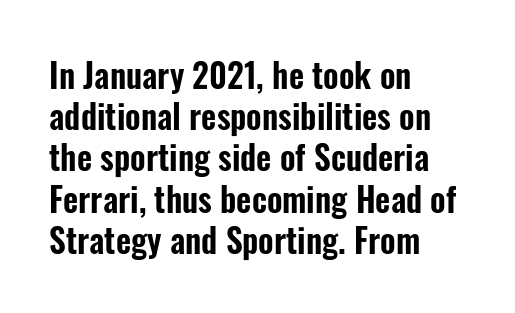
Q: Is the text italic (slanted)? A: No, it is upright.
Q: Is the typeface a serif or a sans-serif typeface? A: Sans-serif.
Q: Is the text underlined? A: No.
Q: How is the paragraph aligned? A: Left-aligned.
Q: Is the spacing between letters normal or unusually wide? A: Normal.
Q: Is the spacing between lines tight, normal or loose? A: Normal.
Q: Width (condensed, normal, or wide)? A: Condensed.
Q: Stroke contrast? A: Low.
Q: x-height? A: Medium.
Q: Monospaced? A: No.
